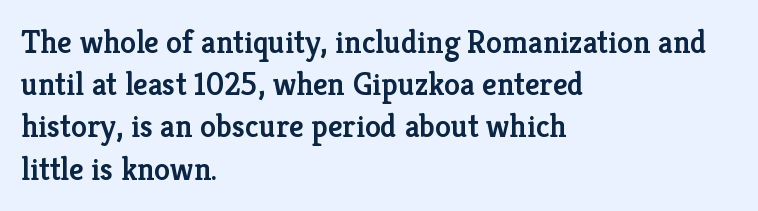
Line beginnings align vertically; line endings do not. Here the designer chose a conventional face with non-uniform glyph widths. Baseline-to-baseline distance is the conventional proportion of letter height. Observe the ordinary spacing: letters are neighbours, not strangers. The baseline area is clear.
